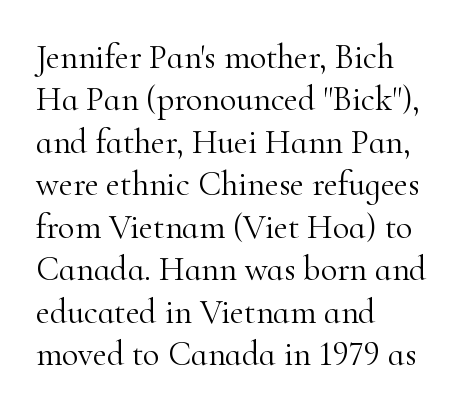
The image shows 34 px light serif type, upright; set left-aligned, normal line spacing (1.25x), normal letter spacing, not underlined; high stroke contrast and a small x-height.
